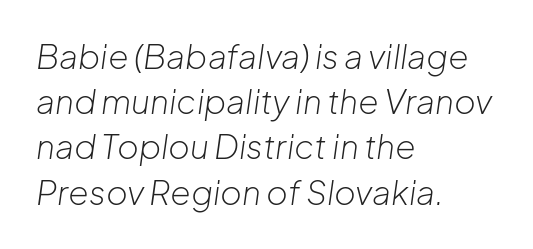
No chunkiness to these letters — they're not bold. The rag falls on the right side of this text block. The rendering applies a slant to the glyphs. No word sits above an underline.
